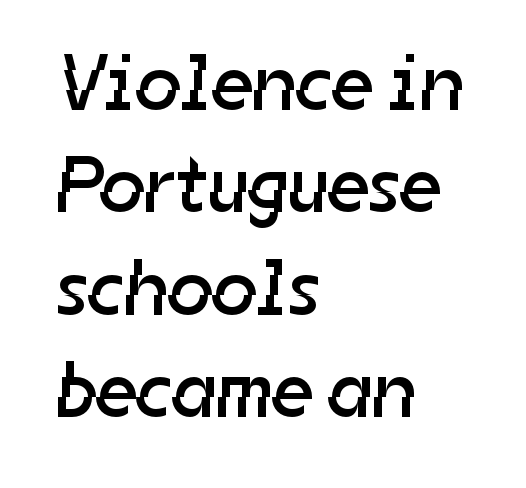
A sans-serif font was chosen for this passage. Stroke mass is kept to a normal reading level or below. The face used here is proportionally spaced, like ordinary book or web type. Nothing unusual about the tracking: characters are spaced as the font intends. The ragged edge is on the right, which tells us the setting is flush left. The rows are spaced the way most documents space them.
